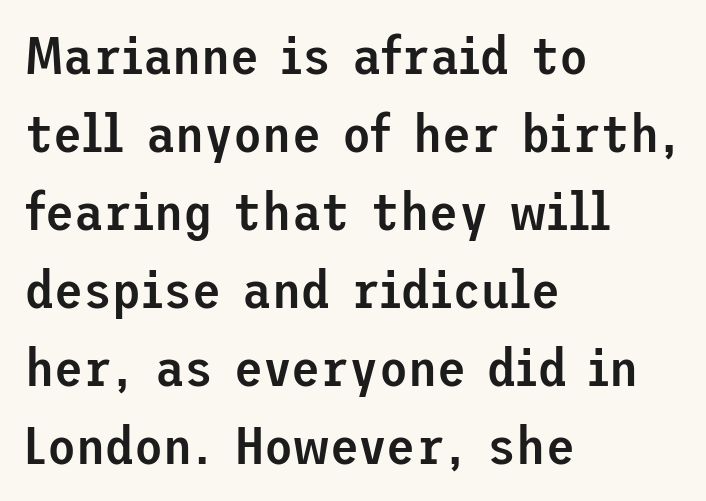
The passage shown is typeset with a sans-serif family. Vertical spacing — default. Rendered with straight, roman letterforms. The words here are not underlined. Every row of glyphs begins at an identical x-position on the left.
